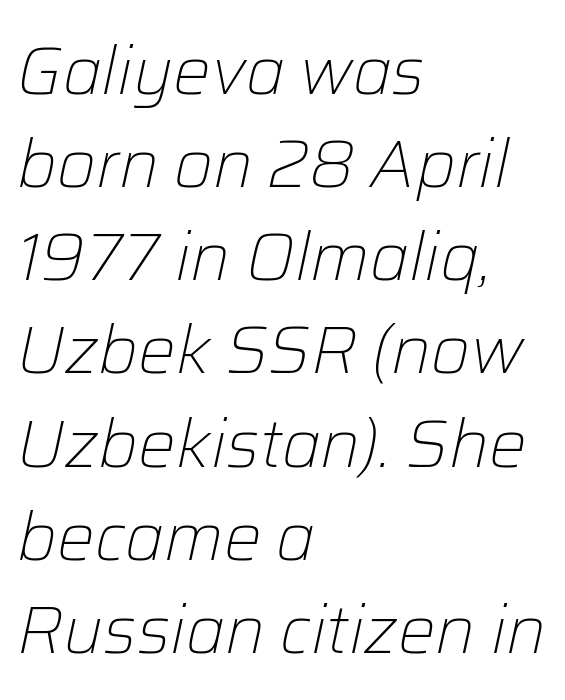
The image shows 67 px light type, italic (leaning right); set left-aligned, normal line spacing (1.39x), normal letter spacing, not underlined; low stroke contrast and a medium x-height.
